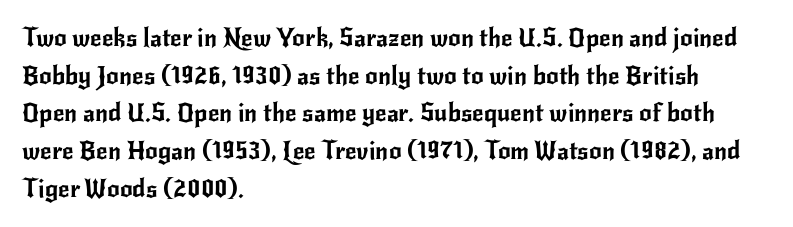
Q: Is the text italic (slanted)? A: No, it is upright.
Q: Is the text underlined? A: No.
Q: How is the paragraph aligned? A: Left-aligned.
Q: Is the spacing between letters normal or unusually wide? A: Normal.
Q: Is the spacing between lines tight, normal or loose? A: Normal.
